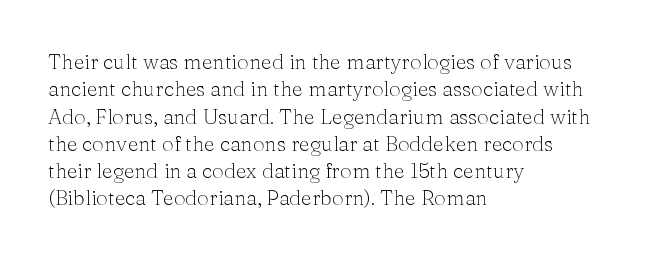
The image shows 21 px text type, upright; set left-aligned, normal line spacing (1.3x), normal letter spacing, not underlined.
